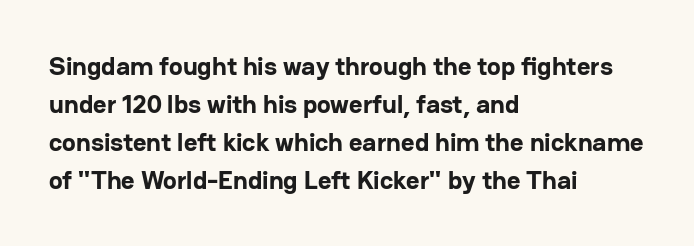
Horizontal alignment here is leftward, the default for most running prose. Nothing unusual about the tracking: characters are spaced as the font intends. Students, observe: this is what conventionally led text looks like. Does the lettering tilt? It doesn't — this is upright.
